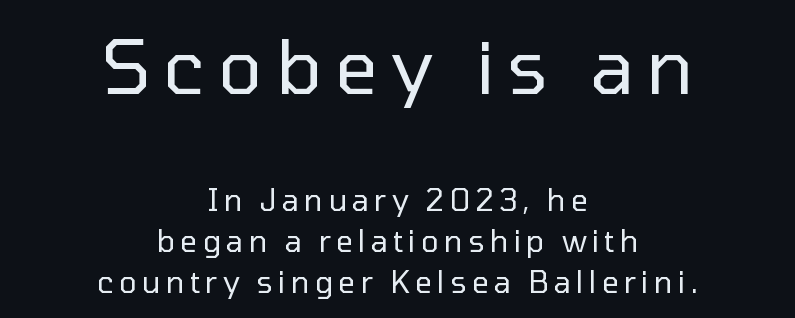
Q: Is the text bold? A: No.
Q: Is the text italic (slanted)? A: No, it is upright.
Q: Is the typeface a serif or a sans-serif typeface? A: Sans-serif.
Q: Is the text underlined? A: No.
Q: How is the paragraph aligned? A: Centered.
Q: Is the spacing between lines tight, normal or loose? A: Normal.
Q: Which block of text is set in a larger size, the first (top) or the second (bottom)? A: The first (top) one.
Q: Width (condensed, normal, or wide)? A: Normal.
Q: Stroke contrast? A: Low.
Q: x-height? A: Medium.
Q: Monospaced? A: No.
